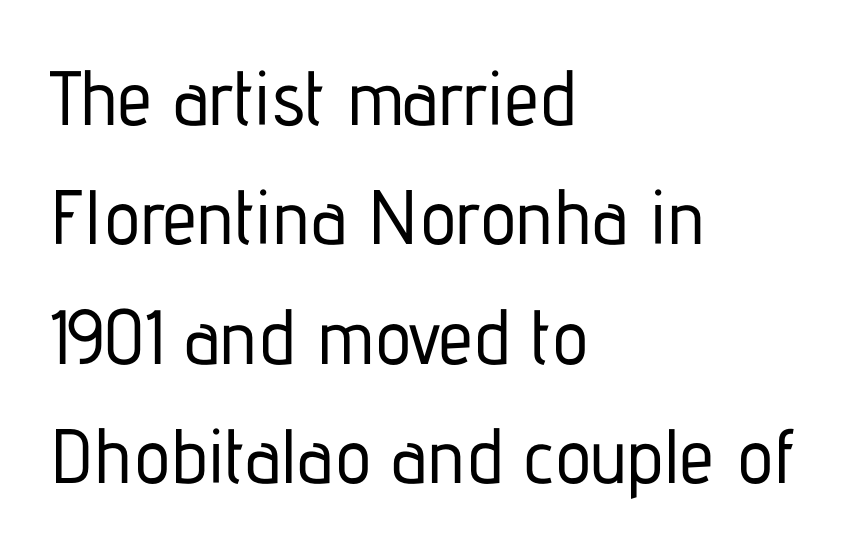
{"serif": "no", "italic": "no", "width": "condensed", "stroke_contrast": "low", "x_height": "medium", "monospaced": "no", "underline": "no", "align": "left", "line_spacing": "normal", "line_spacing_ratio": 1.55, "letter_spacing": "normal", "letter_spacing_em": 0.0, "glyph_px": 77}
